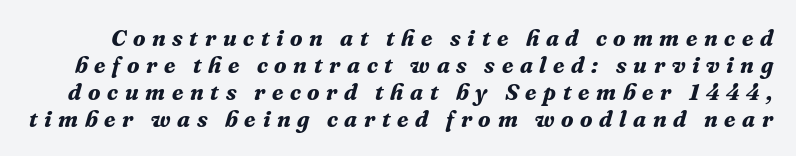
The image shows 23 px bold type, italic (leaning right); set line spacing 1.17x, unusually wide letter spacing (+0.29 em), not underlined.
